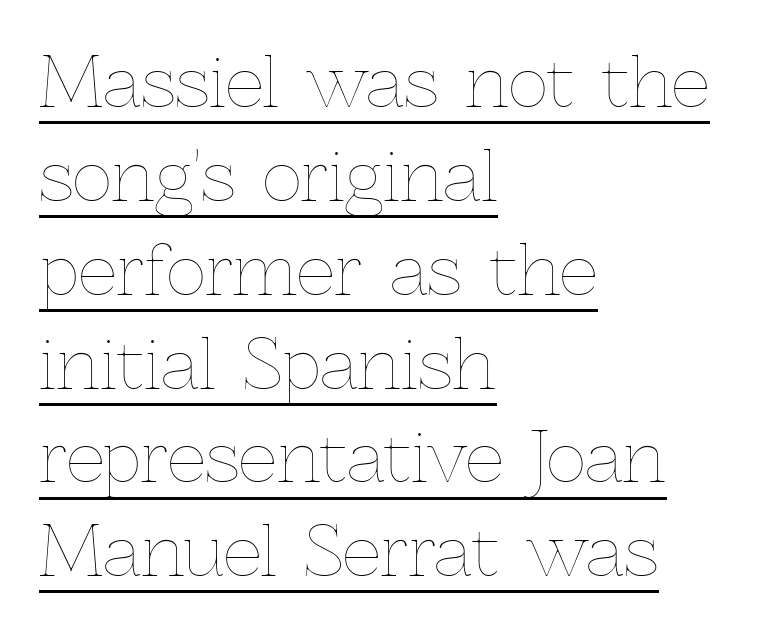
The image shows 68 px thin type, upright; set left-aligned, normal line spacing (1.38x), normal letter spacing, underlined; a medium x-height.
